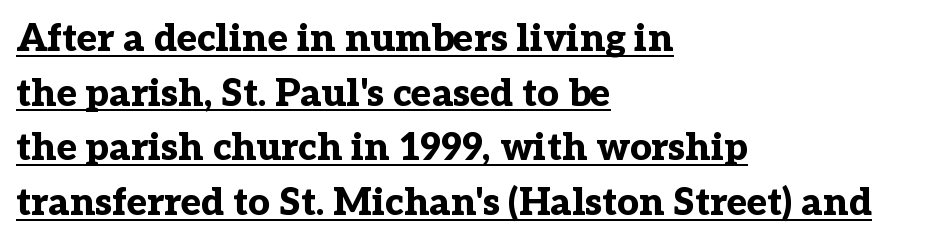
Compared with an ordinary text face, these strokes are far heavier — a full bold. Reading down the column, the eye jumps a familiar distance to each next line. Varying glyph widths throughout — classic text-font behaviour. A serif font was chosen for this passage.
